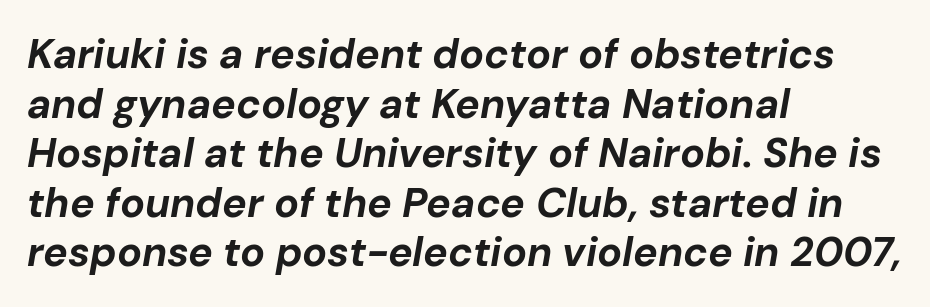
Short and long lines alike share a common starting point at left. Its strokes are broad and dark, the hallmark of bold type. Inter-character spacing is left at the font's built-in metrics. Notice how the stems are inclined rather than vertical — that's the hallmark of italics. Here the designer chose a conventional face with non-uniform glyph widths. The foot of each line stays bare and open.
